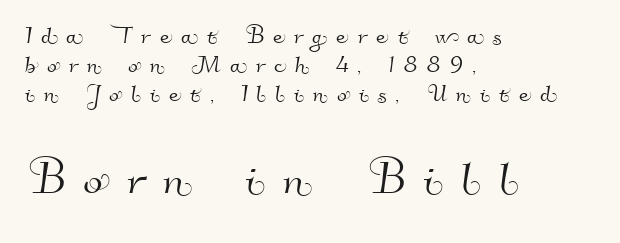
{"serif": "no", "width": "normal", "stroke_contrast": "high", "x_height": "small", "monospaced": "no", "underline": "no", "align": "left", "line_spacing": "tight", "line_spacing_ratio": 1.0, "letter_spacing": "wide", "letter_spacing_em": 0.31, "larger_block": "second", "size_ratio": 2.0, "glyph_px": 58}
